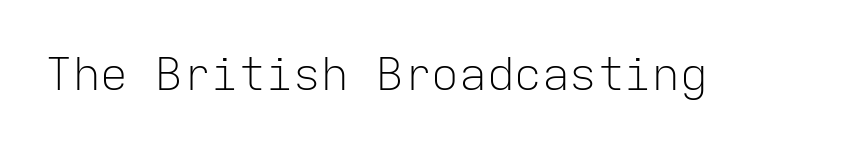
The image shows 46 px light sans-serif type, upright, monospaced; set normal letter spacing, not underlined; low stroke contrast and a medium x-height.
